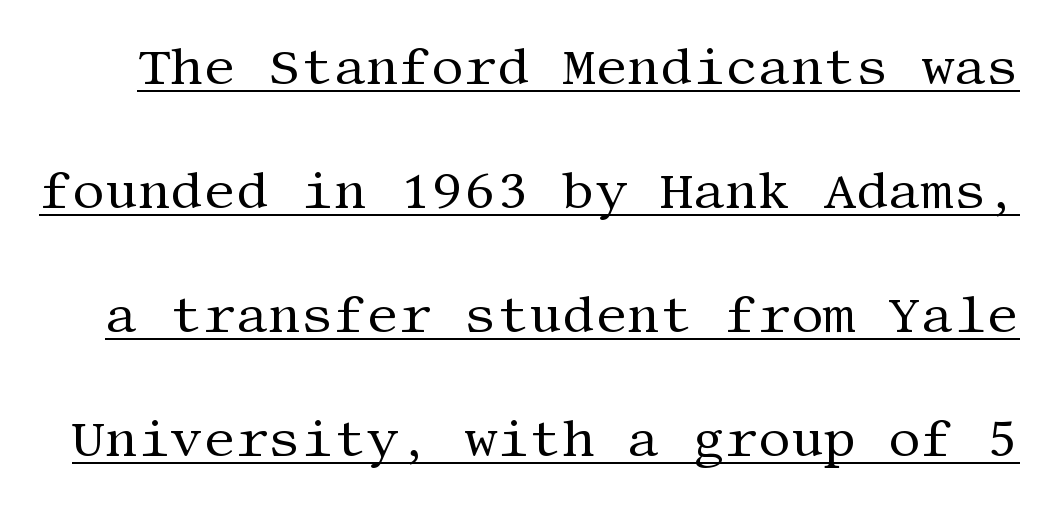
{"serif": "yes", "italic": "no", "bold": "no", "weight": "regular", "width": "normal", "stroke_contrast": "medium", "x_height": "large", "underline": "yes", "line_spacing": "loose", "line_spacing_ratio": 2.43, "letter_spacing": "normal", "letter_spacing_em": 0.0, "glyph_px": 51}
